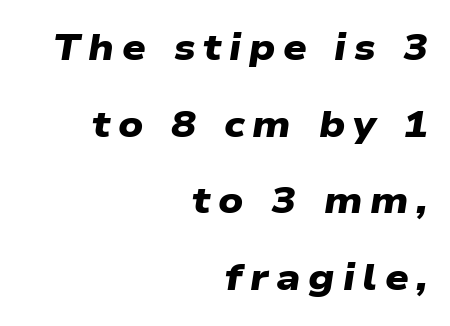
The image shows 37 px heavy, wide sans-serif type; set right-aligned, loose line spacing (2.07x), unusually wide letter spacing (+0.21 em), not underlined; low stroke contrast and a medium x-height.
